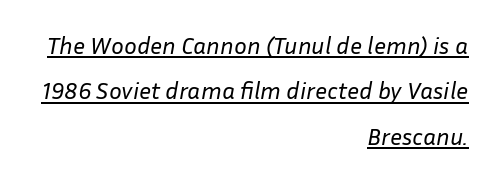
{"italic": "yes", "lean": "right", "slant_degrees": 10, "bold": "no", "underline": "yes", "align": "right", "line_spacing_ratio": 1.89, "letter_spacing": "normal", "letter_spacing_em": 0.0, "glyph_px": 24}
